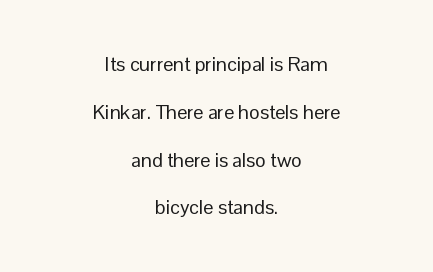
{"italic": "no", "bold": "no", "underline": "no", "align": "center", "line_spacing": "loose", "line_spacing_ratio": 2.39, "letter_spacing": "normal", "letter_spacing_em": 0.0, "glyph_px": 20}
